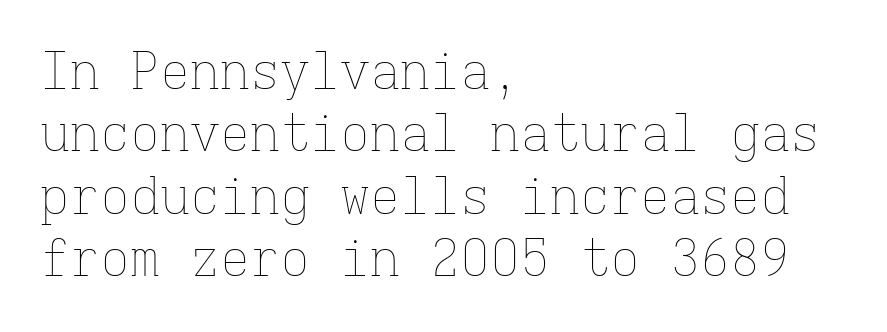
The image shows 50 px thin type, upright, monospaced; set left-aligned, normal line spacing (1.25x), normal letter spacing, not underlined; low stroke contrast and a medium x-height.
